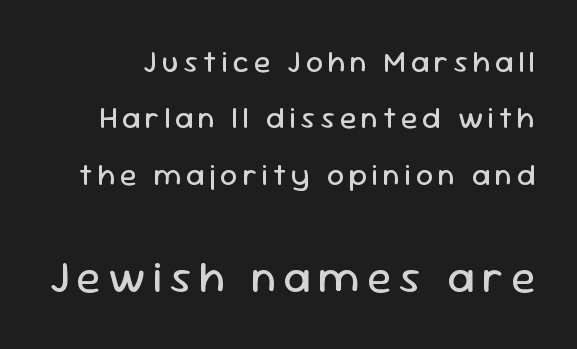
Q: Is the text bold? A: No.
Q: Is the text italic (slanted)? A: No, it is upright.
Q: Is the typeface a serif or a sans-serif typeface? A: Sans-serif.
Q: Is the text underlined? A: No.
Q: Which block of text is set in a larger size, the first (top) or the second (bottom)? A: The second (bottom) one.
Q: Width (condensed, normal, or wide)? A: Normal.
Q: Stroke contrast? A: Low.
Q: x-height? A: Medium.
Q: Monospaced? A: No.
